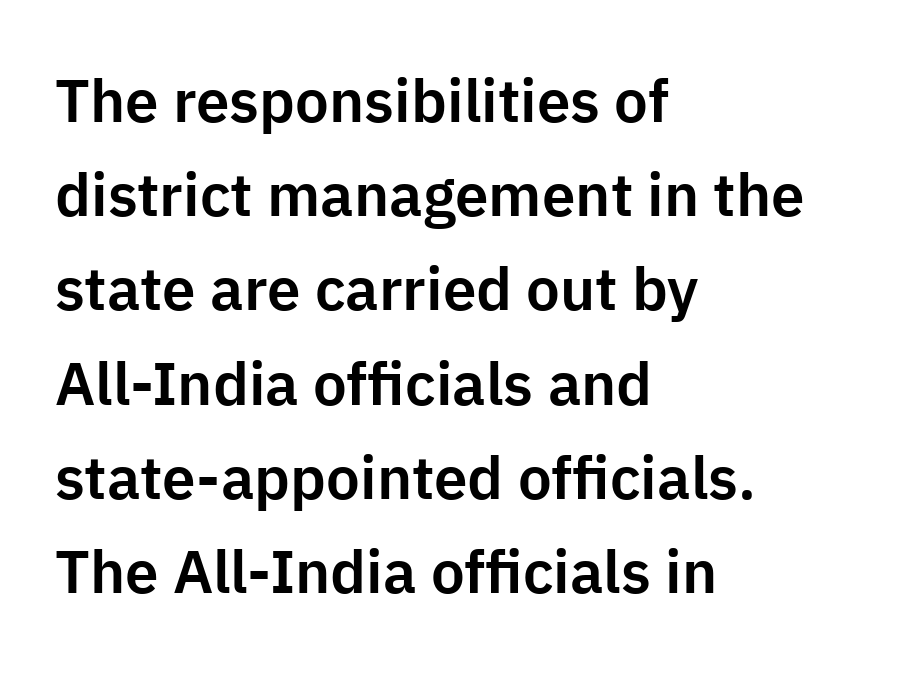
Q: Is the text italic (slanted)? A: No, it is upright.
Q: Is the typeface a serif or a sans-serif typeface? A: Sans-serif.
Q: Is the text underlined? A: No.
Q: How is the paragraph aligned? A: Left-aligned.
Q: Is the spacing between letters normal or unusually wide? A: Normal.
Q: Is the spacing between lines tight, normal or loose? A: Normal.
Q: Width (condensed, normal, or wide)? A: Normal.
Q: Stroke contrast? A: Low.
Q: x-height? A: Medium.
Q: Monospaced? A: No.
